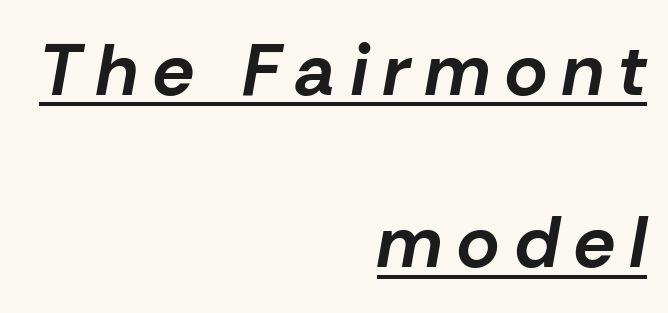
{"italic": "yes", "lean": "right", "slant_degrees": 10, "bold": "yes", "weight": "bold", "width": "normal", "stroke_contrast": "low", "x_height": "medium", "monospaced": "no", "underline": "yes", "align": "right", "line_spacing": "loose", "line_spacing_ratio": 2.36, "letter_spacing": "wide", "letter_spacing_em": 0.21, "glyph_px": 73}
